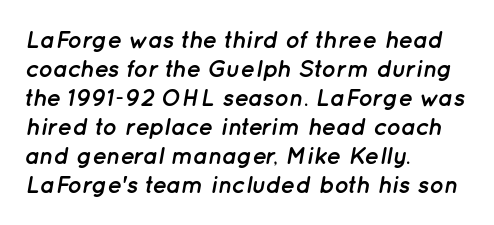
{"italic": "yes", "lean": "right", "slant_degrees": 12, "bold": "yes", "underline": "no", "align": "left", "line_spacing_ratio": 1.21, "letter_spacing": "normal", "letter_spacing_em": 0.0, "glyph_px": 24}
